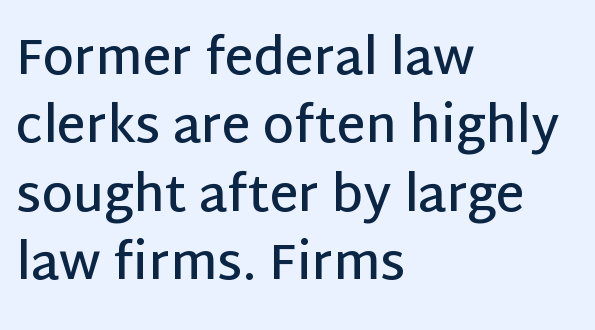
Q: Is the text bold? A: Semi-bold.
Q: Is the text italic (slanted)? A: No, it is upright.
Q: Is the typeface a serif or a sans-serif typeface? A: Sans-serif.
Q: Is the text underlined? A: No.
Q: How is the paragraph aligned? A: Left-aligned.
Q: Is the spacing between letters normal or unusually wide? A: Normal.
Q: Is the spacing between lines tight, normal or loose? A: Normal.
Q: Width (condensed, normal, or wide)? A: Normal.
Q: Stroke contrast? A: Low.
Q: x-height? A: Large.
Q: Monospaced? A: No.
